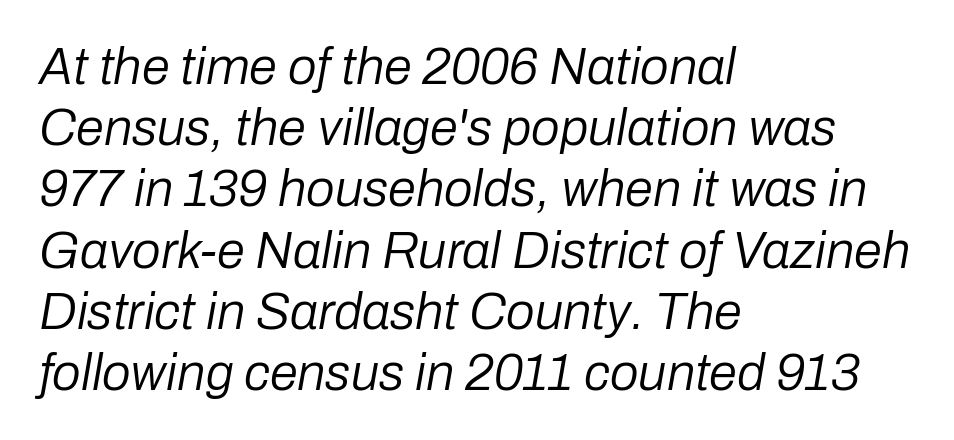
{"italic": "yes", "lean": "right", "slant_degrees": 10, "bold": "no", "weight": "regular", "width": "normal", "stroke_contrast": "low", "x_height": "medium", "monospaced": "no", "underline": "no", "align": "left", "line_spacing_ratio": 1.2, "letter_spacing": "normal", "letter_spacing_em": 0.0, "glyph_px": 51}
